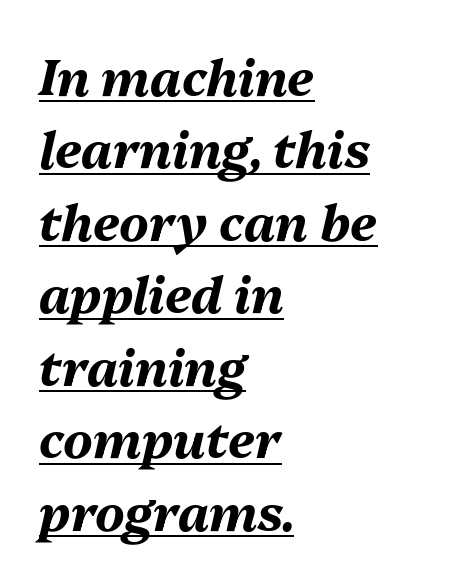
Q: Is the text bold? A: Yes.
Q: Is the text italic (slanted)? A: Yes, it leans right by about 13 degrees.
Q: Is the text underlined? A: Yes.
Q: How is the paragraph aligned? A: Left-aligned.
Q: Is the spacing between letters normal or unusually wide? A: Normal.
Q: Is the spacing between lines tight, normal or loose? A: Normal.
Q: Width (condensed, normal, or wide)? A: Normal.
Q: Stroke contrast? A: Medium.
Q: x-height? A: Medium.
Q: Monospaced? A: No.
